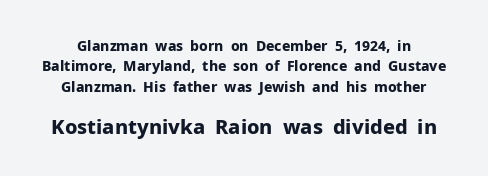
Q: Is the text bold? A: Yes.
Q: Is the text italic (slanted)? A: No, it is upright.
Q: Is the text underlined? A: No.
Q: Is the spacing between letters normal or unusually wide? A: Normal.
Q: Is the spacing between lines tight, normal or loose? A: Normal.
Q: Which block of text is set in a larger size, the first (top) or the second (bottom)? A: The second (bottom) one.
